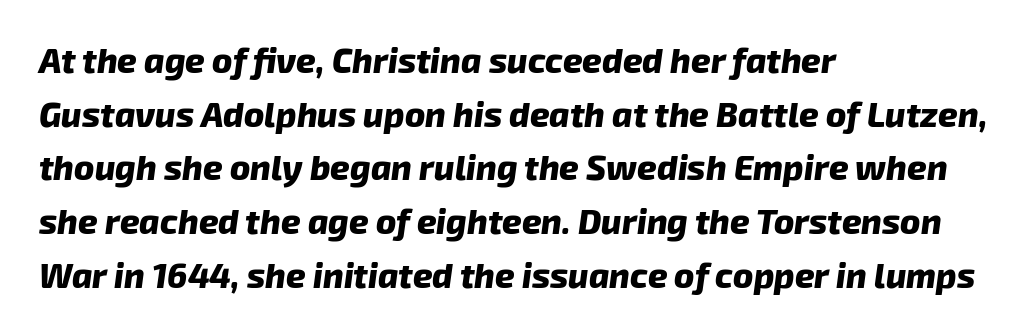
The image shows 34 px heavy type, italic (leaning right); set left-aligned, normal line spacing (1.58x), normal letter spacing, not underlined; low stroke contrast and a medium x-height.
